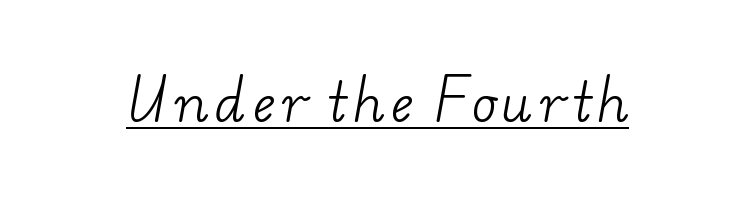
The image shows 52 px light, wide serif type; set underlined; low stroke contrast and a small x-height.
